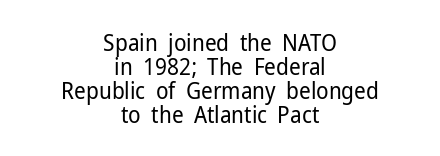
The gaps between neighbouring characters are ordinary and unremarkable. This rendering uses center alignment, leaving both contours irregular but symmetric. Each new line begins almost immediately beneath the previous one. Upright lettering throughout. Underline: absent. The passage shown is not bold in any degree.
